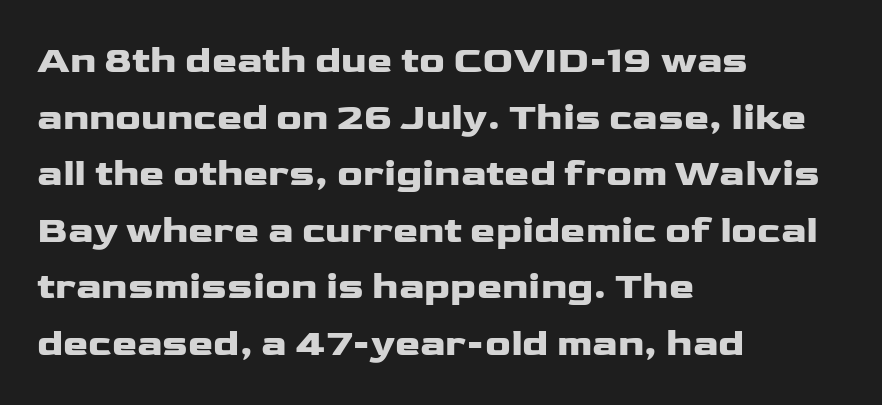
{"serif": "no", "italic": "no", "bold": "yes", "weight": "heavy", "width": "wide", "stroke_contrast": "low", "x_height": "medium", "monospaced": "no", "underline": "no", "align": "left", "line_spacing": "normal", "line_spacing_ratio": 1.49, "letter_spacing": "normal", "letter_spacing_em": 0.0, "glyph_px": 38}
